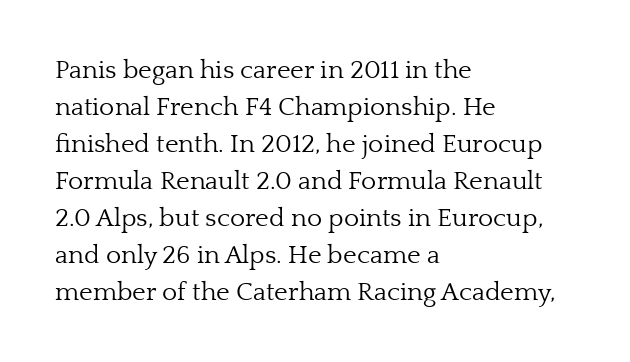
The image shows 26 px text type, upright; set left-aligned, normal line spacing (1.42x), normal letter spacing, not underlined.
